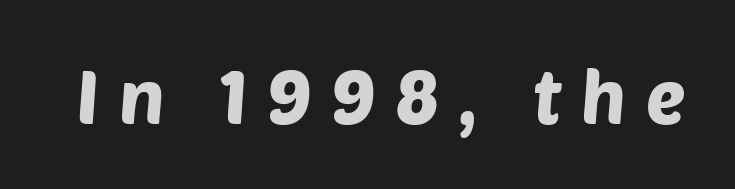
Q: Is the typeface a serif or a sans-serif typeface? A: Sans-serif.
Q: Is the text underlined? A: No.
Q: Is the spacing between letters normal or unusually wide? A: Unusually wide.
Q: Width (condensed, normal, or wide)? A: Normal.
Q: Stroke contrast? A: Low.
Q: x-height? A: Large.
Q: Monospaced? A: No.
